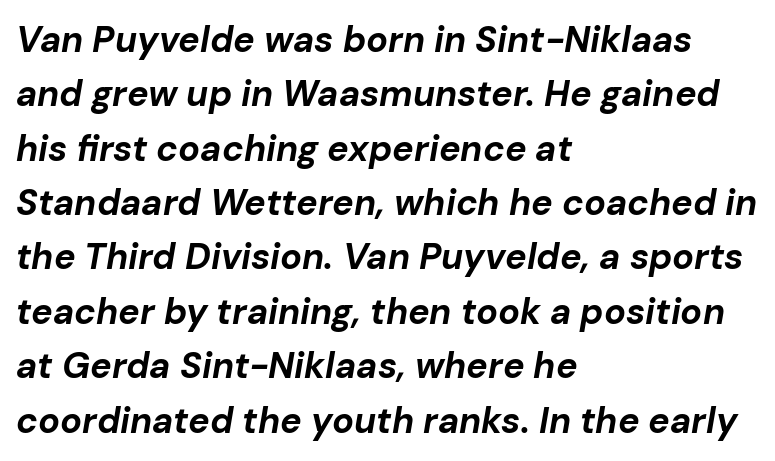
The image shows 36 px bold type, italic (leaning right); set left-aligned, normal line spacing (1.51x), normal letter spacing, not underlined; low stroke contrast and a medium x-height.
